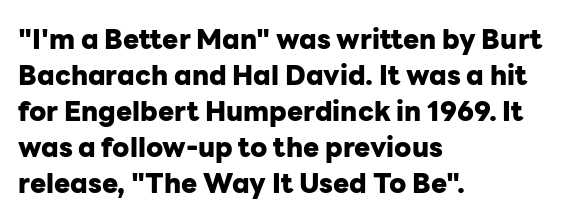
Q: Is the text bold? A: Yes.
Q: Is the text italic (slanted)? A: No, it is upright.
Q: Is the text underlined? A: No.
Q: How is the paragraph aligned? A: Left-aligned.
Q: Is the spacing between letters normal or unusually wide? A: Normal.
Q: Is the spacing between lines tight, normal or loose? A: Normal.
